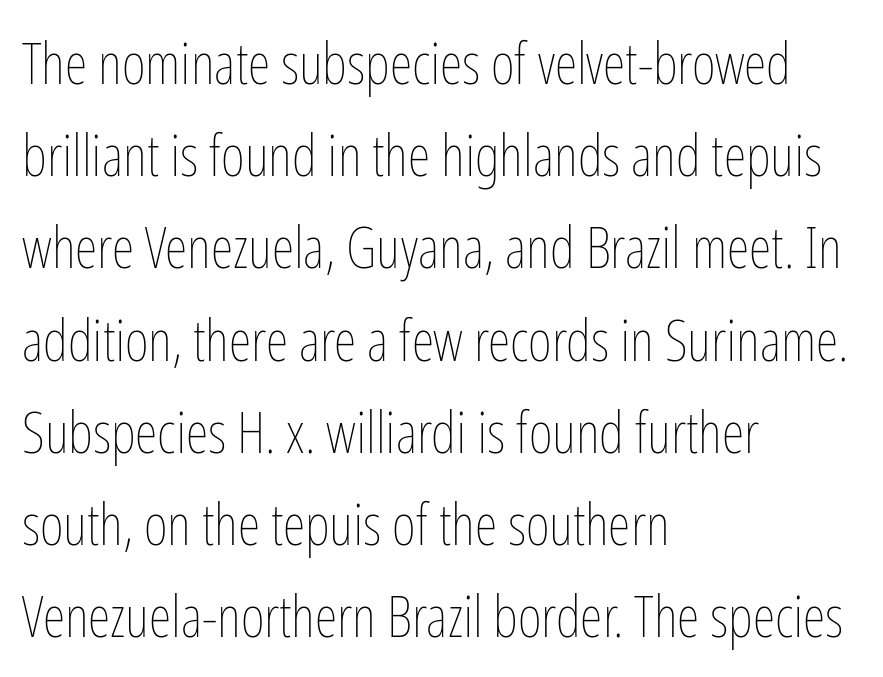
{"italic": "no", "bold": "no", "weight": "thin", "width": "condensed", "stroke_contrast": "low", "x_height": "medium", "monospaced": "no", "underline": "no", "align": "left", "line_spacing": "normal", "line_spacing_ratio": 1.59, "letter_spacing": "normal", "letter_spacing_em": 0.0, "glyph_px": 58}
